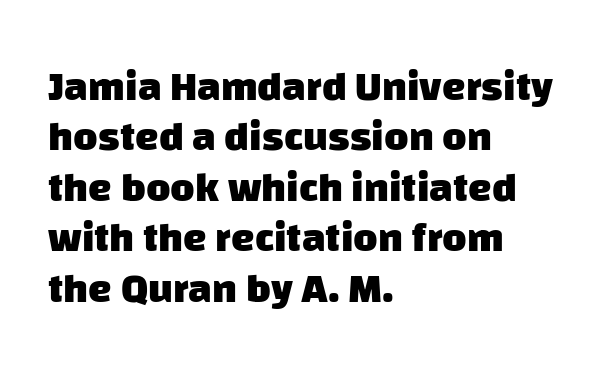
Tracking value appears to be zero — textbook default spacing. This is heavy type, rendered in bold. The space beneath each line is pristine and unruled. Do the characters align in a grid? No, the font is proportional. The lines in this sample share a left origin and differ only in where they stop.
